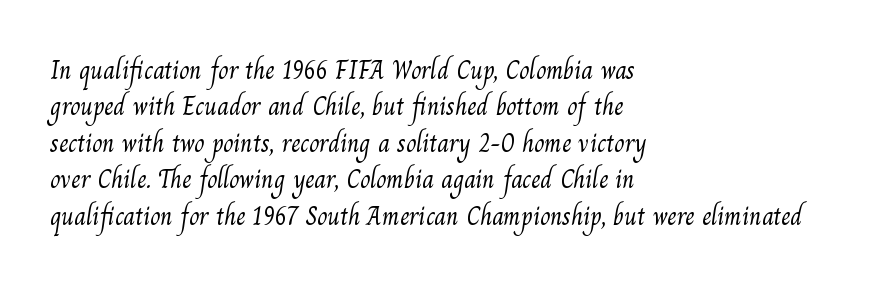
The image shows 26 px text type; set left-aligned, normal line spacing (1.4x), normal letter spacing, not underlined.
